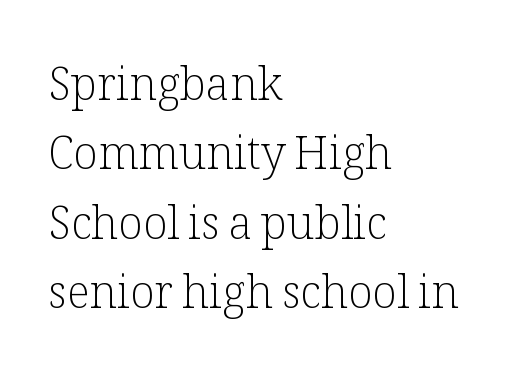
{"serif": "yes", "italic": "no", "bold": "no", "weight": "light", "width": "normal", "stroke_contrast": "low", "x_height": "medium", "monospaced": "no", "underline": "no", "align": "left", "line_spacing": "normal", "line_spacing_ratio": 1.54, "letter_spacing": "normal", "letter_spacing_em": 0.0, "glyph_px": 45}
